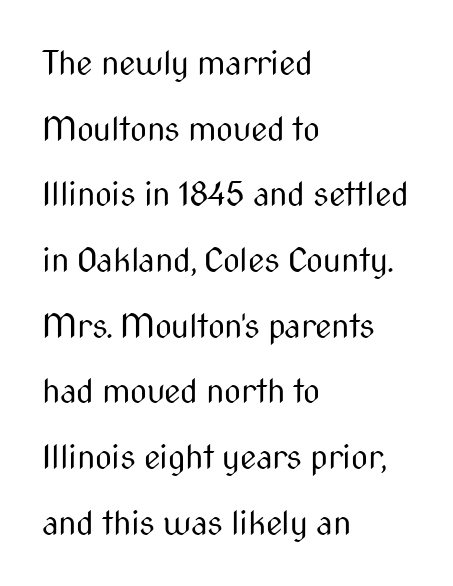
{"serif": "no", "italic": "no", "bold": "no", "weight": "regular", "width": "condensed", "stroke_contrast": "medium", "x_height": "medium", "monospaced": "no", "underline": "no", "align": "left", "line_spacing": "loose", "line_spacing_ratio": 1.99, "letter_spacing": "normal", "letter_spacing_em": 0.0, "glyph_px": 33}
